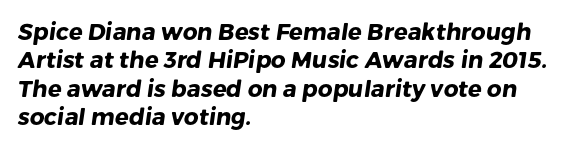
Q: Is the text bold? A: Yes.
Q: Is the text underlined? A: No.
Q: How is the paragraph aligned? A: Left-aligned.
Q: Is the spacing between letters normal or unusually wide? A: Normal.
